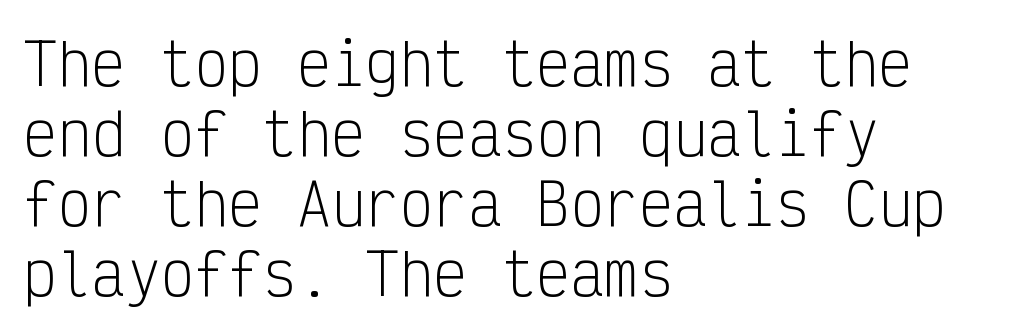
Is the stroke heavy? The answer is a plain regular-or-lighter. Tracking here is standard; glyphs follow each other at the usual distance. In CSS terms this would be text-align: left. A typesetter would mark this as roman, not italic.
